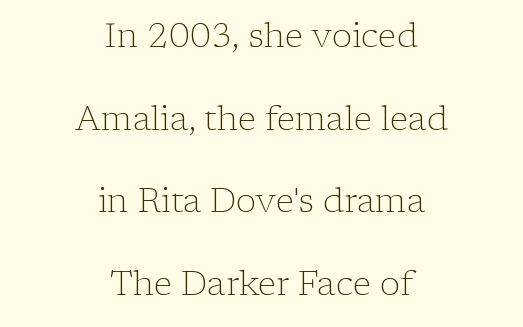
The image shows 34 px light serif type, upright; set centered, loose line spacing (2.43x), normal letter spacing, not underlined; low stroke contrast and a medium x-height.
